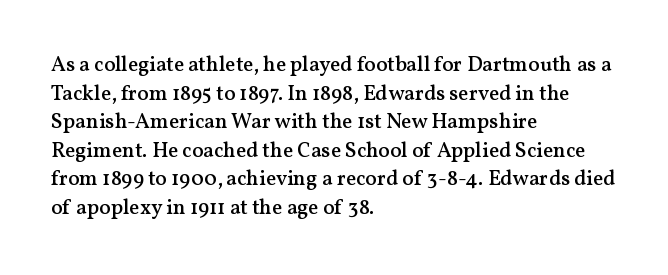
The image shows 21 px text type, upright; set left-aligned, normal line spacing (1.36x), normal letter spacing, not underlined.
